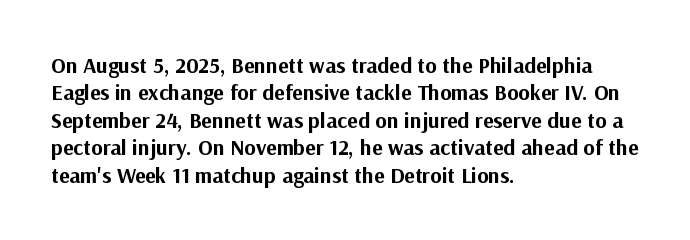
Only glyphs here, with clear space below each row. The type sits square on the baseline with zero lean. Short note: letters normally spaced. Summary of vertical rhythm: regular, with standard interline spacing. Thick stems and heavy bowls — unmistakably bold. Short and long lines alike share a common starting point at left.
